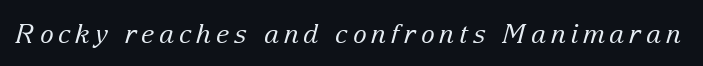
Q: Is the text bold? A: No.
Q: Is the text italic (slanted)? A: Yes, it leans right by about 15 degrees.
Q: Is the text underlined? A: No.
